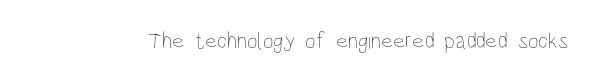
The type is set solid horizontally, with unmodified tracking. Words float on clear page, feet unadorned. A quiet, ordinary-to-light weight characterises the typeface. The type sits square on the baseline with zero lean.
